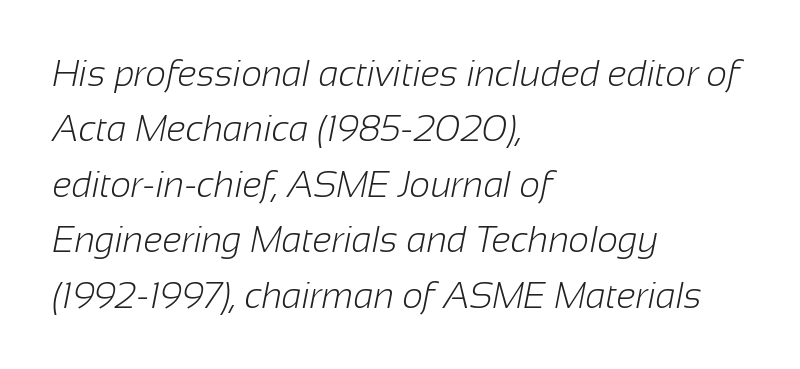
{"serif": "no", "bold": "no", "weight": "light", "width": "normal", "stroke_contrast": "low", "x_height": "medium", "monospaced": "no", "underline": "no", "align": "left", "line_spacing": "normal", "line_spacing_ratio": 1.54, "letter_spacing": "normal", "letter_spacing_em": 0.0, "glyph_px": 36}
